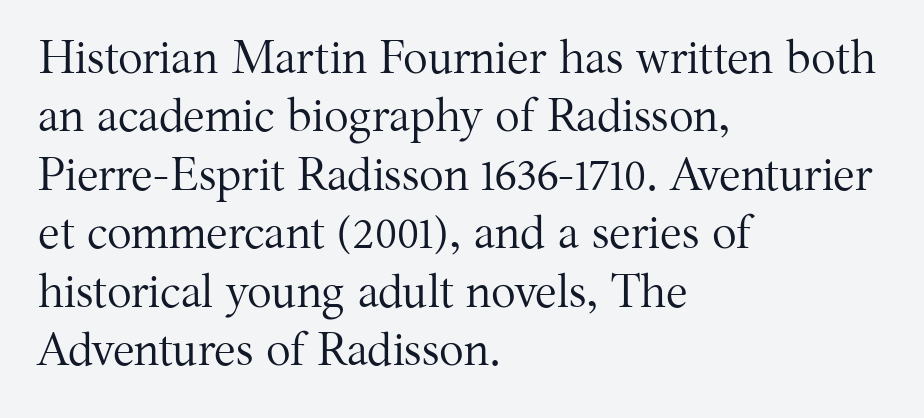
The image shows 46 px regular-weight serif type, upright; set left-aligned, normal line spacing (1.27x), normal letter spacing, not underlined; medium stroke contrast and a medium x-height.
